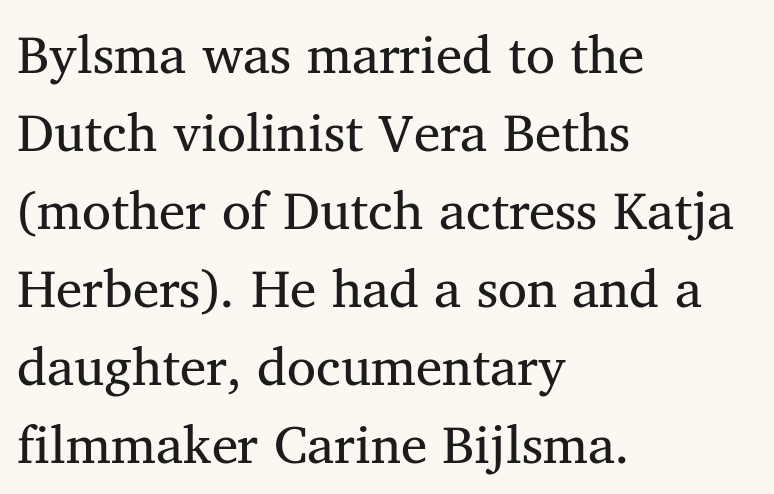
Q: Is the text bold? A: No.
Q: Is the typeface a serif or a sans-serif typeface? A: Serif.
Q: Is the text underlined? A: No.
Q: How is the paragraph aligned? A: Left-aligned.
Q: Is the spacing between letters normal or unusually wide? A: Normal.
Q: Is the spacing between lines tight, normal or loose? A: Normal.
Q: Width (condensed, normal, or wide)? A: Normal.
Q: Stroke contrast? A: Medium.
Q: x-height? A: Medium.
Q: Monospaced? A: No.
